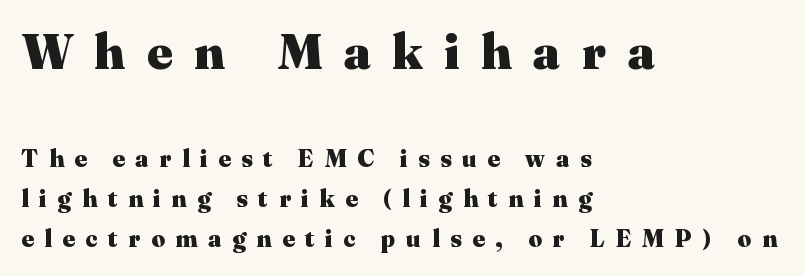
{"serif": "yes", "italic": "no", "bold": "yes", "weight": "heavy", "width": "normal", "stroke_contrast": "medium", "x_height": "medium", "monospaced": "no", "underline": "no", "align": "left", "line_spacing": "normal", "line_spacing_ratio": 1.68, "letter_spacing": "wide", "letter_spacing_em": 0.44, "larger_block": "first", "size_ratio": 2.04, "glyph_px": 49}
